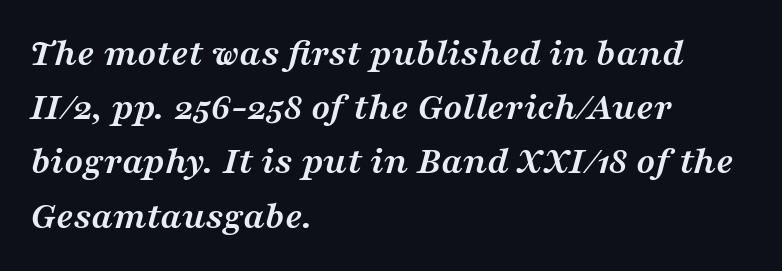
{"serif": "yes", "italic": "yes", "lean": "right", "slant_degrees": 16, "bold": "yes", "weight": "semibold", "width": "wide", "stroke_contrast": "medium", "x_height": "medium", "monospaced": "no", "underline": "no", "align": "left", "line_spacing": "normal", "line_spacing_ratio": 1.39, "letter_spacing": "normal", "letter_spacing_em": 0.0, "glyph_px": 39}
